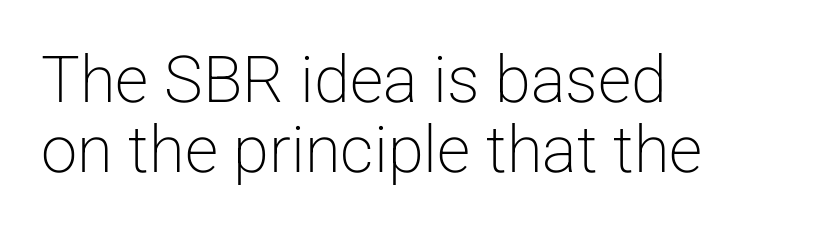
{"serif": "no", "italic": "no", "bold": "no", "weight": "light", "width": "normal", "stroke_contrast": "low", "x_height": "medium", "monospaced": "no", "underline": "no", "align": "left", "line_spacing": "tight", "line_spacing_ratio": 1.07, "letter_spacing": "normal", "letter_spacing_em": 0.0, "glyph_px": 65}
